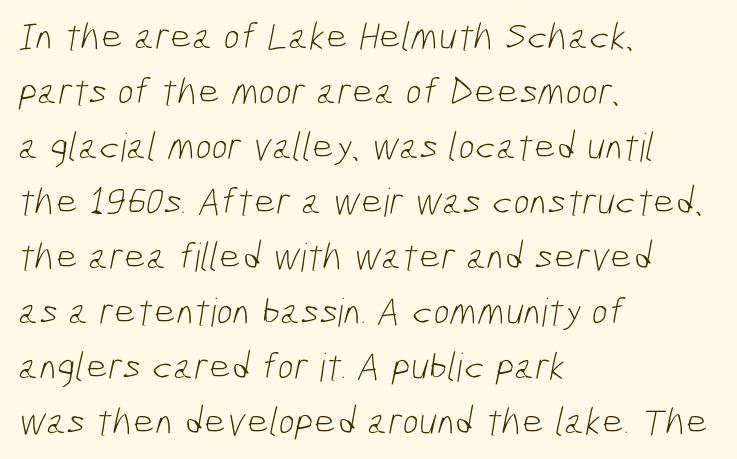
{"serif": "no", "bold": "no", "weight": "light", "width": "condensed", "stroke_contrast": "low", "x_height": "medium", "monospaced": "no", "underline": "no", "align": "left", "line_spacing": "normal", "line_spacing_ratio": 1.41, "letter_spacing": "normal", "letter_spacing_em": 0.0, "glyph_px": 39}
